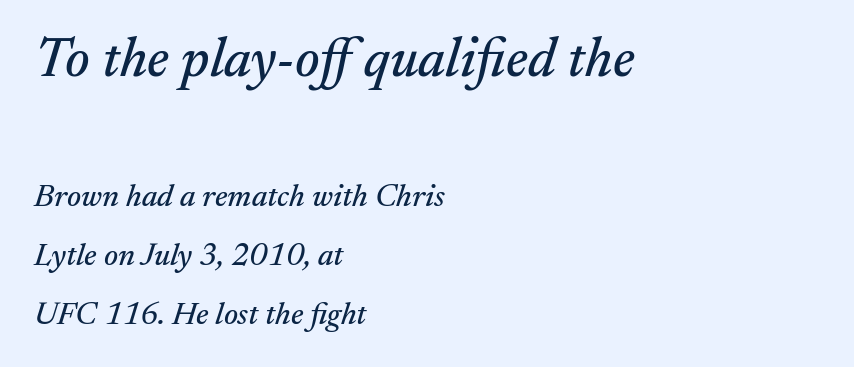
The image shows 56 px serif type, italic (leaning right); set left-aligned, line spacing 1.84x, normal letter spacing, not underlined; the first (top) block is 1.75x larger; medium stroke contrast and a small x-height.
